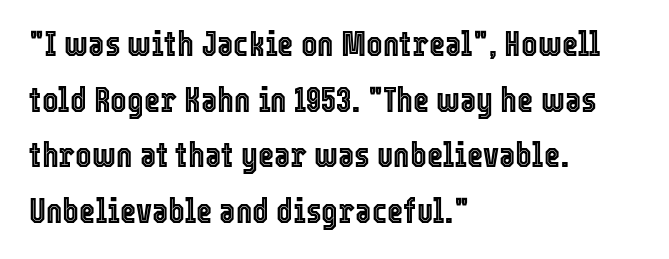
Q: Is the text italic (slanted)? A: No, it is upright.
Q: Is the text underlined? A: No.
Q: How is the paragraph aligned? A: Left-aligned.
Q: Is the spacing between letters normal or unusually wide? A: Normal.
Q: Is the spacing between lines tight, normal or loose? A: Normal.
Q: Width (condensed, normal, or wide)? A: Condensed.
Q: x-height? A: Medium.
Q: Monospaced? A: No.
